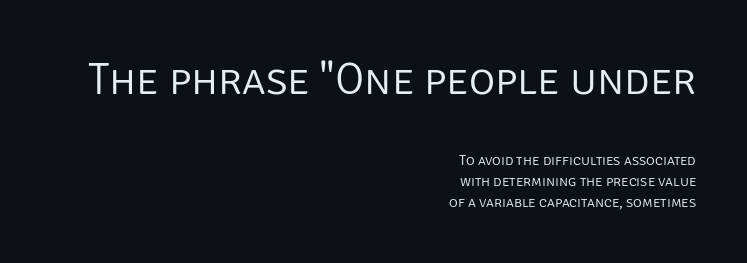
{"serif": "no", "italic": "no", "bold": "no", "weight": "light", "width": "normal", "stroke_contrast": "low", "x_height": "large", "monospaced": "no", "underline": "no", "align": "right", "line_spacing": "normal", "line_spacing_ratio": 1.4, "letter_spacing": "normal", "letter_spacing_em": 0.0, "larger_block": "first", "size_ratio": 3.0, "glyph_px": 45}
